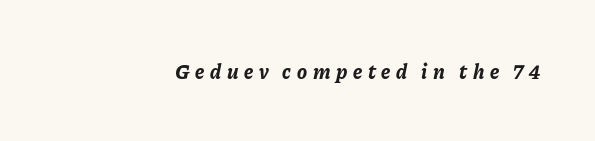
{"italic": "yes", "lean": "right", "slant_degrees": 11, "bold": "yes", "underline": "no", "letter_spacing": "wide", "letter_spacing_em": 0.27, "glyph_px": 21}
